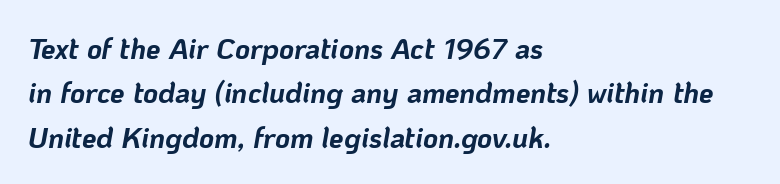
Q: Is the text bold? A: Yes.
Q: Is the text italic (slanted)? A: Yes, it leans right by about 10 degrees.
Q: Is the text underlined? A: No.
Q: How is the paragraph aligned? A: Left-aligned.
Q: Is the spacing between letters normal or unusually wide? A: Normal.
Q: Is the spacing between lines tight, normal or loose? A: Normal.
Q: Width (condensed, normal, or wide)? A: Normal.
Q: Stroke contrast? A: Low.
Q: x-height? A: Medium.
Q: Monospaced? A: No.
